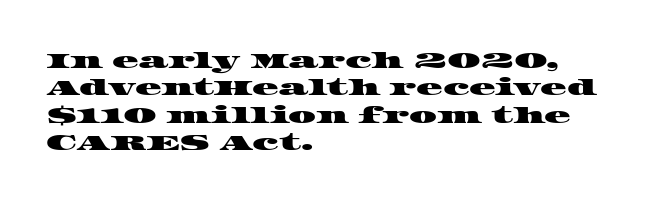
{"underline": "no", "align": "left", "line_spacing_ratio": 1.24, "letter_spacing": "normal", "letter_spacing_em": 0.0, "glyph_px": 22}
